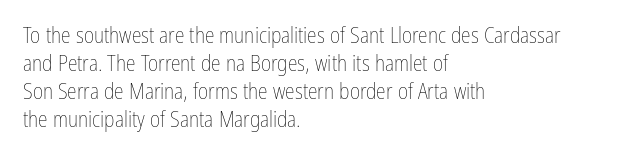
Normally led — the rows are evenly, conventionally spaced. Underlining? Definitely not there. The axis of the letterforms is exactly vertical. The passage is arranged the way most books set body copy — flush left. Default kerning and tracking; the words read as compact shapes.
